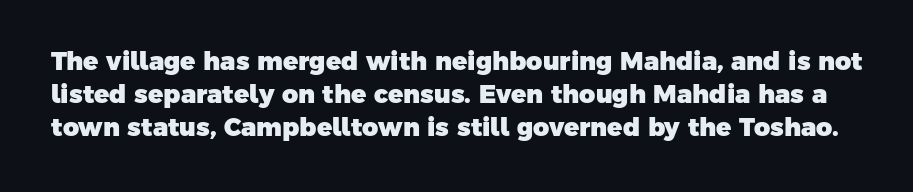
The image shows 25 px bold type; set normal line spacing (1.32x), normal letter spacing, not underlined.
